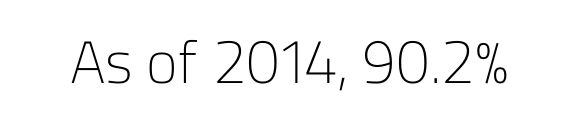
No extra ink here — the face is not bold. There is no visible air inserted between adjacent glyphs. The area under the type is left untouched. No feet cap the strokes, marking this as sans-serif type.
